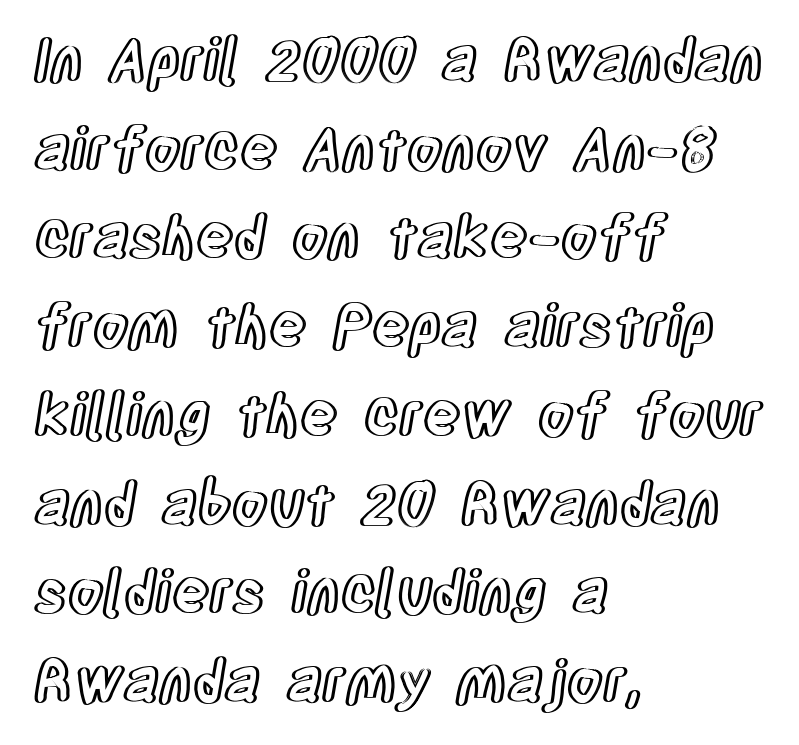
Q: Is the text italic (slanted)? A: Yes.
Q: Is the text underlined? A: No.
Q: How is the paragraph aligned? A: Left-aligned.
Q: Is the spacing between letters normal or unusually wide? A: Normal.
Q: Is the spacing between lines tight, normal or loose? A: Normal.
Q: Width (condensed, normal, or wide)? A: Condensed.
Q: x-height? A: Large.
Q: Monospaced? A: No.
